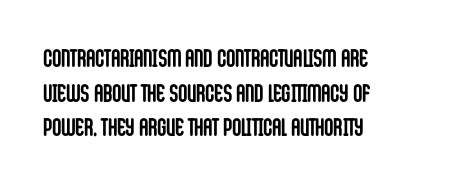
The type sits square on the baseline with zero lean. Summary of weight: heavy, a full bold. Rule under the text: the space is simply empty. Is the letter spacing exaggerated? No — it looks like the ordinary default.
